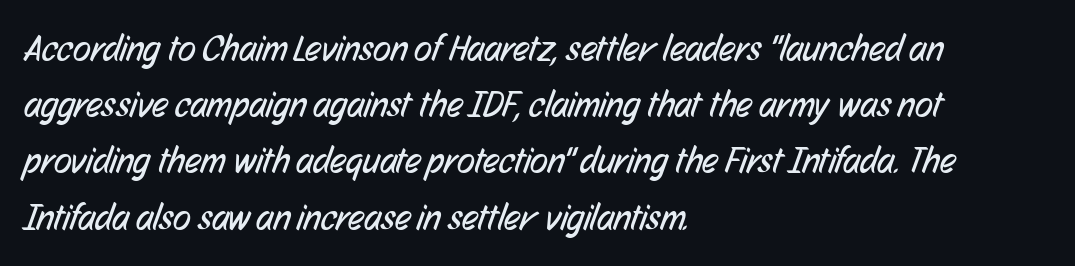
Here the designer chose a conventional face with non-uniform glyph widths. Are there feet on the stems? There aren't — it's a sans. Interline gaps are of average width in this sample. The strip under each line holds only bare page.
